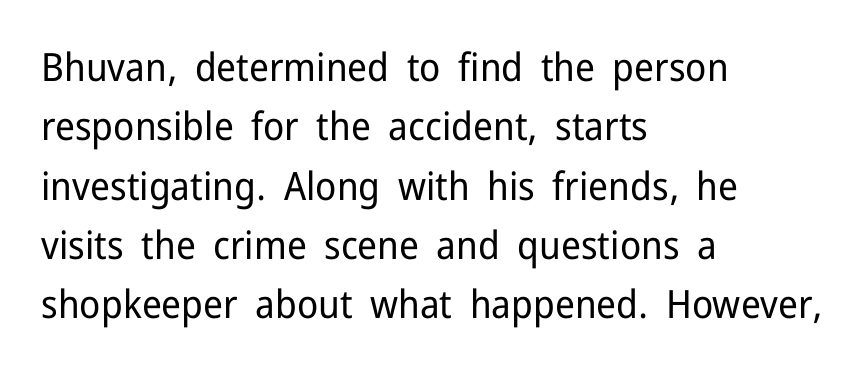
Q: Is the text bold? A: No.
Q: Is the text italic (slanted)? A: No, it is upright.
Q: Is the typeface a serif or a sans-serif typeface? A: Sans-serif.
Q: Is the text underlined? A: No.
Q: How is the paragraph aligned? A: Left-aligned.
Q: Is the spacing between letters normal or unusually wide? A: Normal.
Q: Is the spacing between lines tight, normal or loose? A: Normal.
Q: Width (condensed, normal, or wide)? A: Normal.
Q: Stroke contrast? A: Low.
Q: x-height? A: Medium.
Q: Monospaced? A: No.
